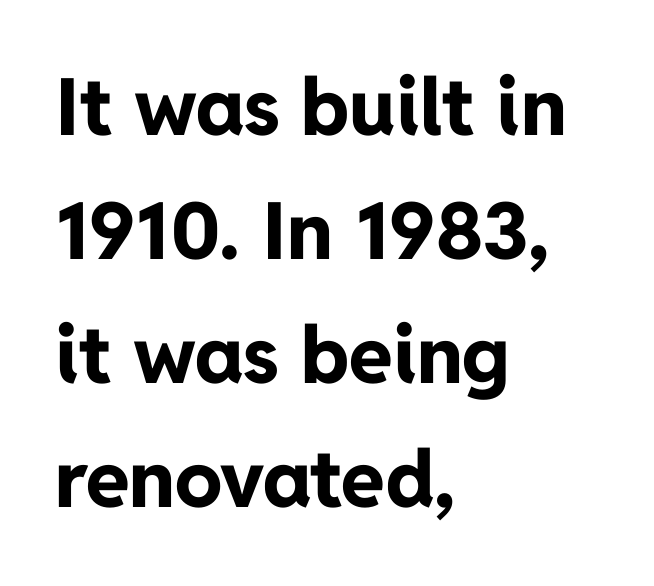
Q: Is the text bold? A: Yes.
Q: Is the text italic (slanted)? A: No, it is upright.
Q: Is the typeface a serif or a sans-serif typeface? A: Sans-serif.
Q: Is the text underlined? A: No.
Q: How is the paragraph aligned? A: Left-aligned.
Q: Is the spacing between letters normal or unusually wide? A: Normal.
Q: Is the spacing between lines tight, normal or loose? A: Normal.
Q: Width (condensed, normal, or wide)? A: Normal.
Q: Stroke contrast? A: Low.
Q: x-height? A: Medium.
Q: Monospaced? A: No.
